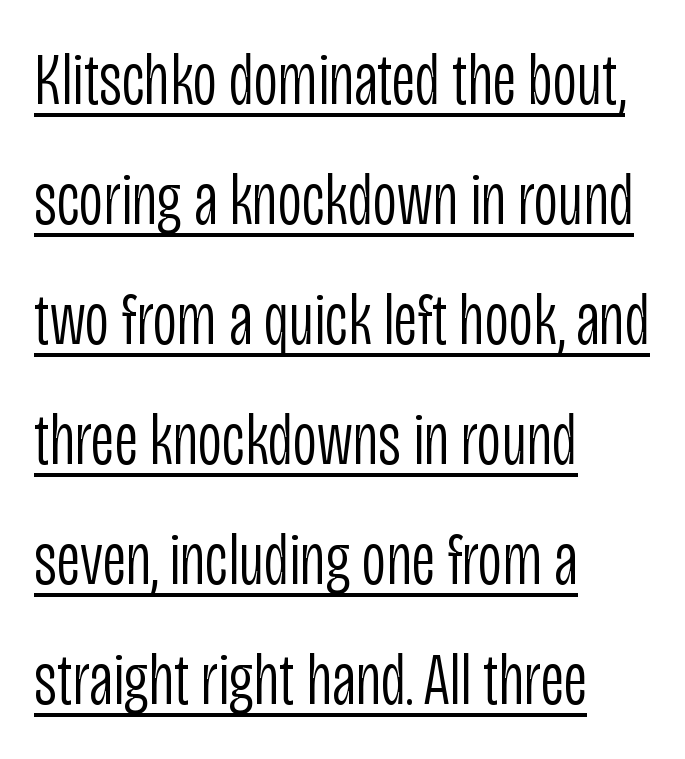
{"serif": "no", "italic": "no", "bold": "no", "weight": "light", "width": "condensed", "stroke_contrast": "low", "x_height": "large", "monospaced": "no", "underline": "yes", "align": "left", "line_spacing": "normal", "line_spacing_ratio": 1.6, "letter_spacing": "normal", "letter_spacing_em": 0.0, "glyph_px": 75}
